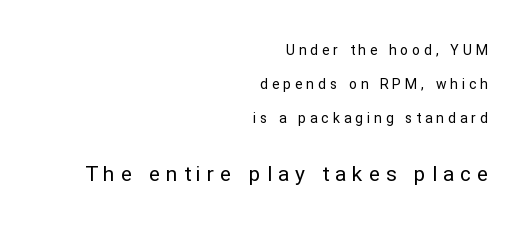
What stands out about the letter spacing? Its width — letters are far apart. Lines of text with bare space underneath. Stroke thickness stays within the range of a standard reading face or lighter. No italicization has been applied; the sample stays upright.
